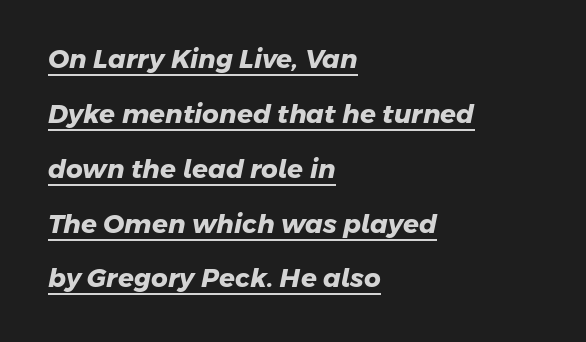
Q: Is the text bold? A: Yes.
Q: Is the text underlined? A: Yes.
Q: How is the paragraph aligned? A: Left-aligned.
Q: Is the spacing between letters normal or unusually wide? A: Normal.
Q: Is the spacing between lines tight, normal or loose? A: Loose.
